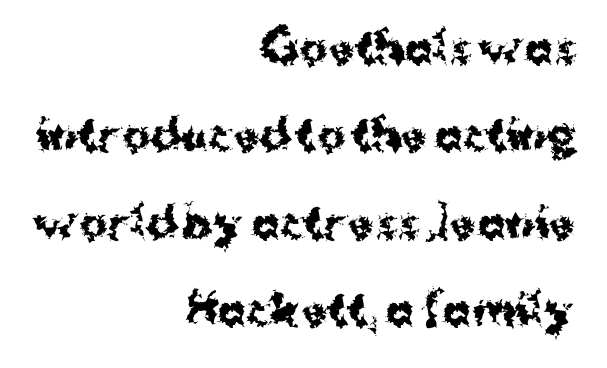
{"serif": "no", "italic": "no", "bold": "yes", "weight": "bold", "width": "normal", "stroke_contrast": "medium", "x_height": "medium", "monospaced": "no", "underline": "no", "align": "right", "line_spacing": "loose", "line_spacing_ratio": 2.08, "letter_spacing": "normal", "letter_spacing_em": 0.0, "glyph_px": 42}
